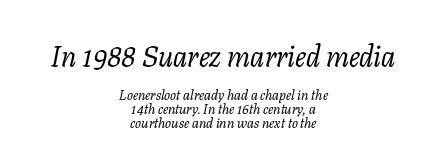
Q: Is the text bold? A: No.
Q: Is the text italic (slanted)? A: Yes, it leans right by about 11 degrees.
Q: Is the typeface a serif or a sans-serif typeface? A: Serif.
Q: Is the text underlined? A: No.
Q: How is the paragraph aligned? A: Centered.
Q: Is the spacing between letters normal or unusually wide? A: Normal.
Q: Is the spacing between lines tight, normal or loose? A: Tight.
Q: Which block of text is set in a larger size, the first (top) or the second (bottom)? A: The first (top) one.
Q: Width (condensed, normal, or wide)? A: Normal.
Q: Stroke contrast? A: Low.
Q: x-height? A: Medium.
Q: Monospaced? A: No.
